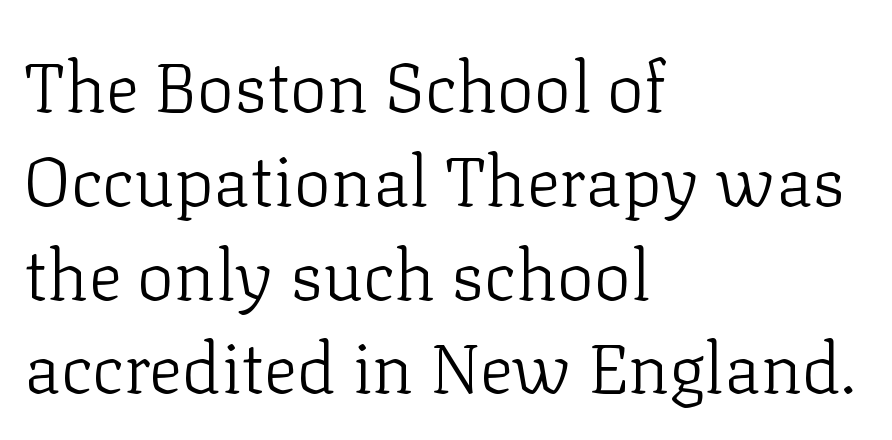
Q: Is the text bold? A: No.
Q: Is the text italic (slanted)? A: No, it is upright.
Q: Is the typeface a serif or a sans-serif typeface? A: Serif.
Q: Is the text underlined? A: No.
Q: How is the paragraph aligned? A: Left-aligned.
Q: Is the spacing between letters normal or unusually wide? A: Normal.
Q: Is the spacing between lines tight, normal or loose? A: Normal.
Q: Width (condensed, normal, or wide)? A: Normal.
Q: Stroke contrast? A: Low.
Q: x-height? A: Medium.
Q: Monospaced? A: No.
